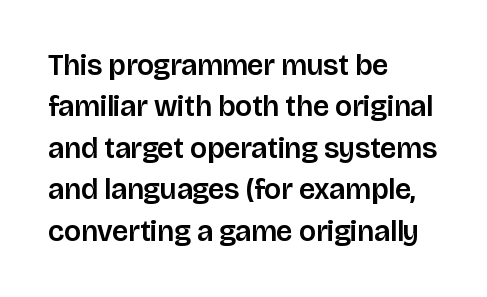
Q: Is the text italic (slanted)? A: No, it is upright.
Q: Is the typeface a serif or a sans-serif typeface? A: Sans-serif.
Q: Is the text underlined? A: No.
Q: How is the paragraph aligned? A: Left-aligned.
Q: Is the spacing between letters normal or unusually wide? A: Normal.
Q: Is the spacing between lines tight, normal or loose? A: Normal.
Q: Width (condensed, normal, or wide)? A: Normal.
Q: Stroke contrast? A: Low.
Q: x-height? A: Large.
Q: Monospaced? A: No.
